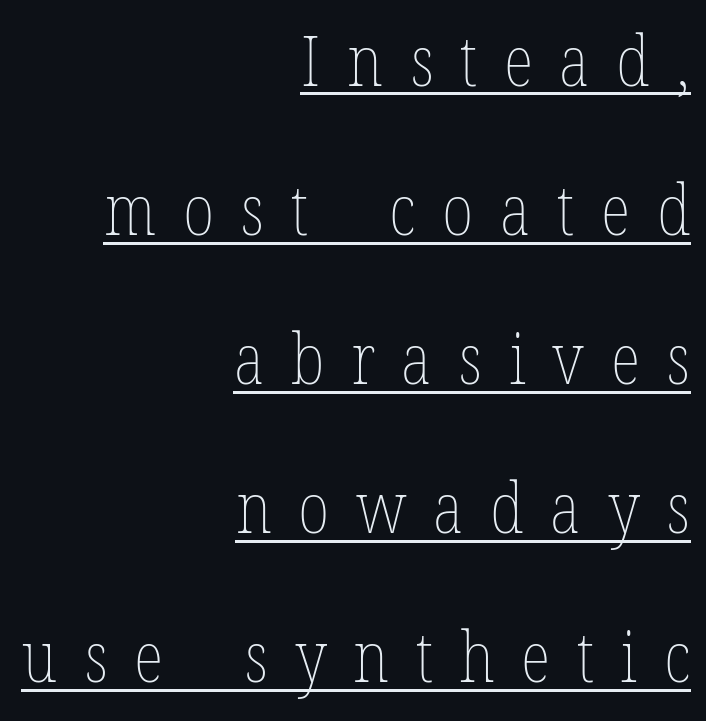
{"italic": "no", "bold": "no", "weight": "thin", "width": "condensed", "stroke_contrast": "low", "x_height": "medium", "monospaced": "no", "underline": "yes", "align": "right", "line_spacing": "loose", "line_spacing_ratio": 2.13, "letter_spacing": "wide", "letter_spacing_em": 0.38, "glyph_px": 70}
